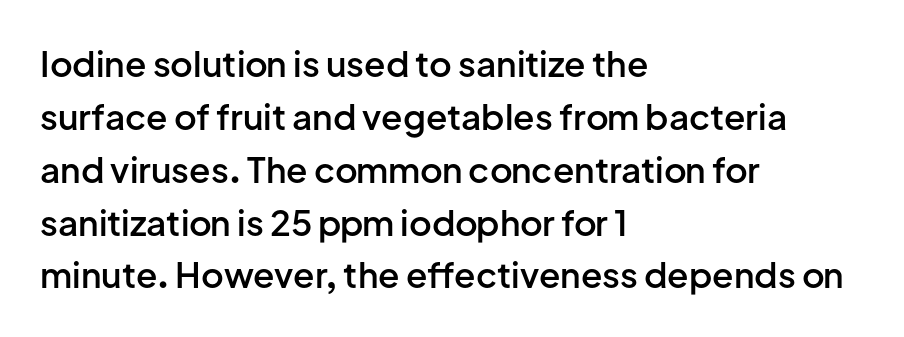
The image shows 35 px semibold sans-serif type, upright; set left-aligned, normal line spacing (1.51x), normal letter spacing, not underlined; low stroke contrast and a medium x-height.
